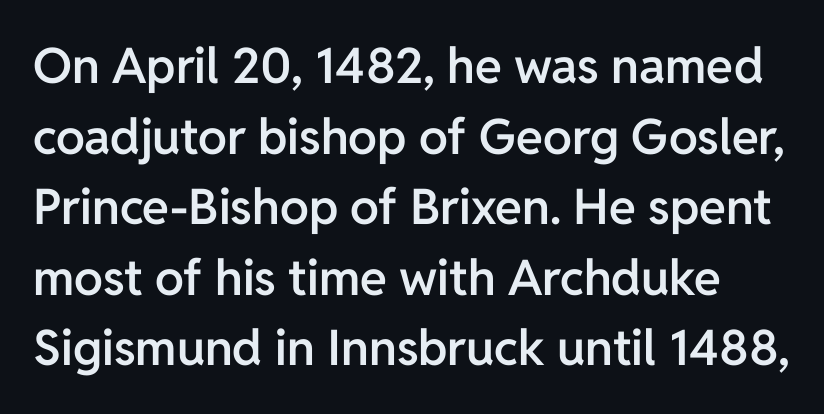
Unlike a traditional serif, this face leaves its strokes unadorned. The face used here is proportionally spaced, like ordinary book or web type. One glance says typical: line gaps are just what's usual. This sample uses plain, unmodified letter spacing.
